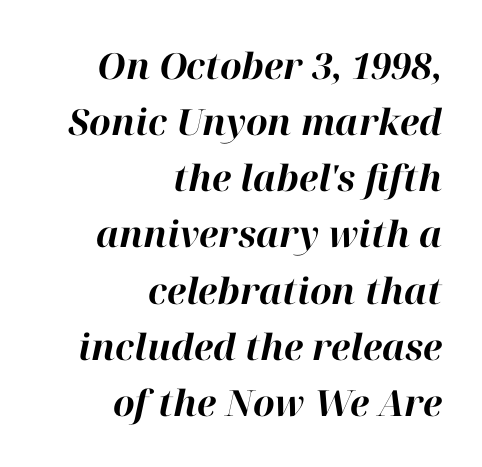
Observe the ordinary spacing: letters are neighbours, not strangers. This sample keeps an unexceptional amount of space between lines. The axis of the letterforms is tilted away from vertical. Character widths vary here, with narrow letters taking less room than wide ones. The passage shown is not underscored anywhere. Alignment: flush right.
